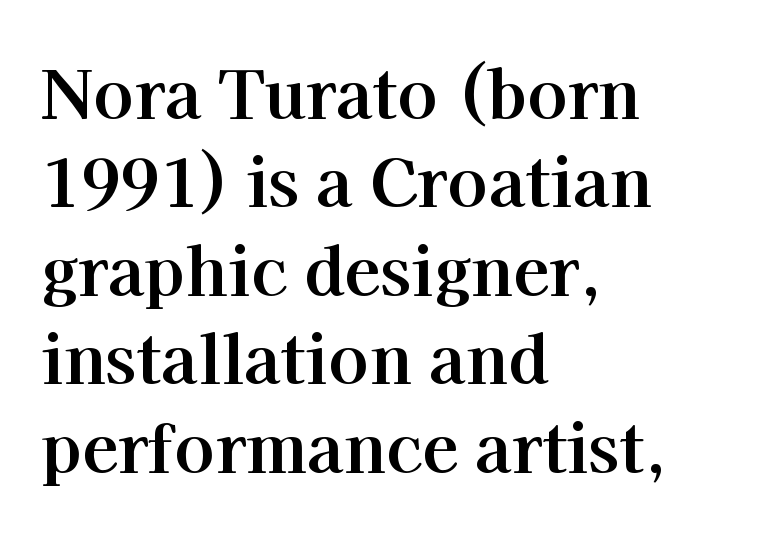
The axis of the letterforms is exactly vertical. Standard letterfit; no display-style spreading of the glyphs. Each letter keeps its own natural width here, so spacing adapts to shape. Left-aligned paragraph, ragged on the right. These lines are composed in type with serifs. The passage shown is not underscored anywhere.
